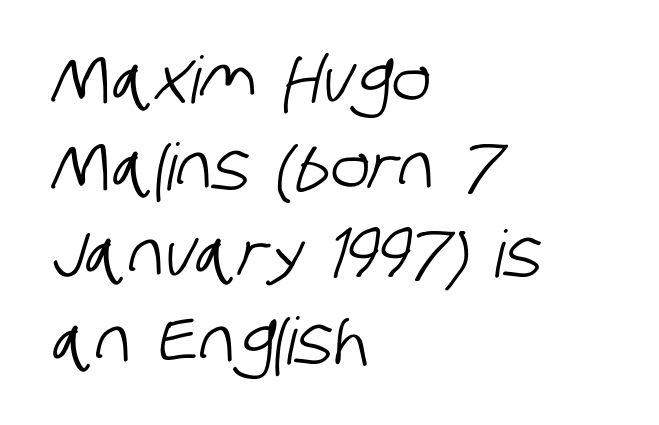
The image shows 65 px condensed sans-serif type; set left-aligned, normal line spacing (1.34x), normal letter spacing, not underlined; low stroke contrast and a large x-height.
